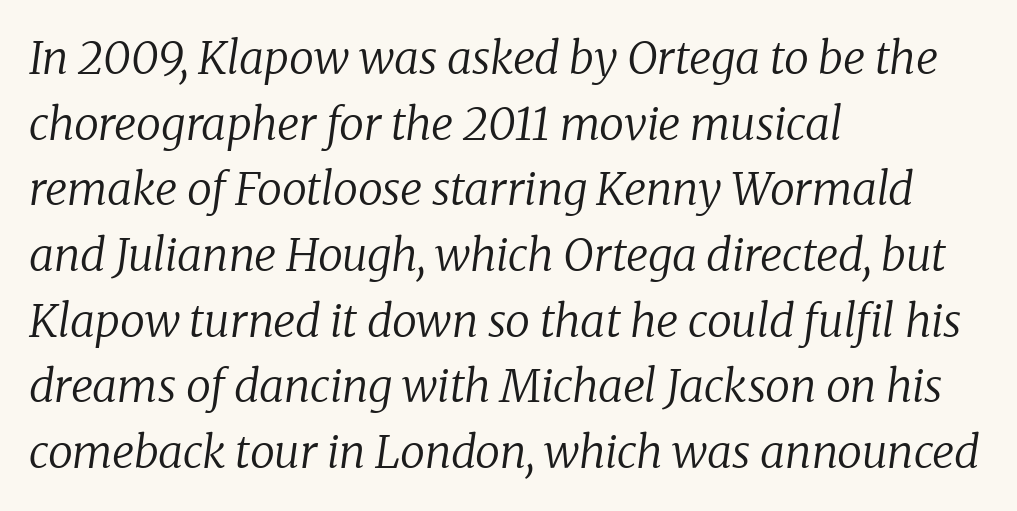
Is the block centered? No — it sits flush against the left margin. The lines sit at an ordinary, default distance from one another. Old-style or modern, the face here clearly has serifs. Proportional: the letters do not fall into vertical columns. The text carries the slant typical of an italic or oblique font.
